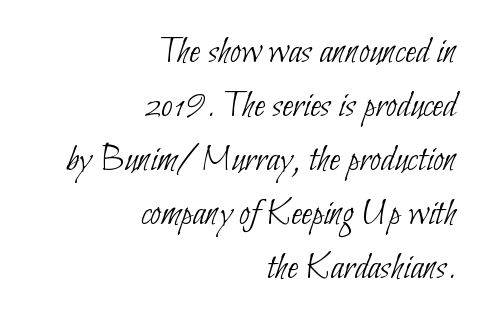
{"serif": "no", "bold": "no", "weight": "thin", "width": "condensed", "stroke_contrast": "low", "x_height": "small", "monospaced": "no", "underline": "no", "align": "right", "line_spacing": "normal", "line_spacing_ratio": 1.35, "letter_spacing": "normal", "letter_spacing_em": 0.0, "glyph_px": 40}
